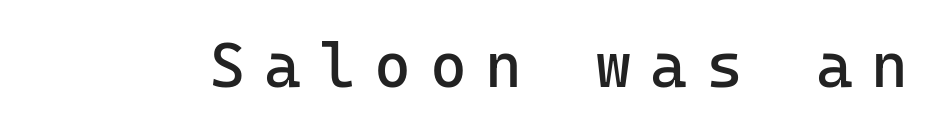
The image shows 63 px regular-weight sans-serif type, upright; set unusually wide letter spacing (+0.29 em), not underlined; low stroke contrast and a medium x-height.
